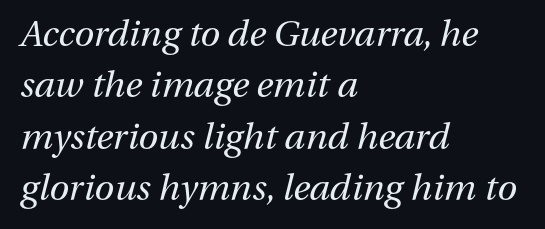
{"italic": "yes", "lean": "right", "slant_degrees": 13, "bold": "no", "weight": "regular", "width": "normal", "stroke_contrast": "medium", "x_height": "medium", "monospaced": "no", "underline": "no", "align": "left", "line_spacing": "normal", "line_spacing_ratio": 1.43, "letter_spacing": "normal", "letter_spacing_em": 0.0, "glyph_px": 36}
